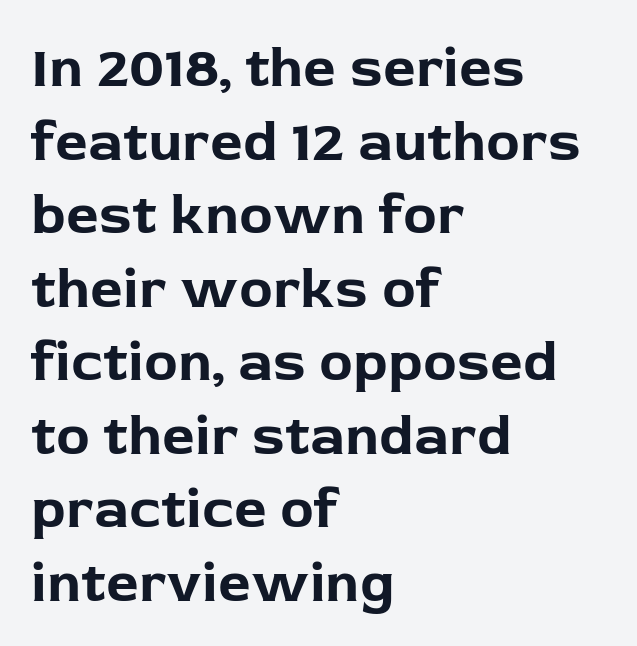
{"serif": "no", "italic": "no", "bold": "yes", "weight": "bold", "width": "normal", "stroke_contrast": "low", "x_height": "medium", "monospaced": "no", "underline": "no", "align": "left", "line_spacing": "normal", "line_spacing_ratio": 1.29, "letter_spacing": "normal", "letter_spacing_em": 0.0, "glyph_px": 57}
